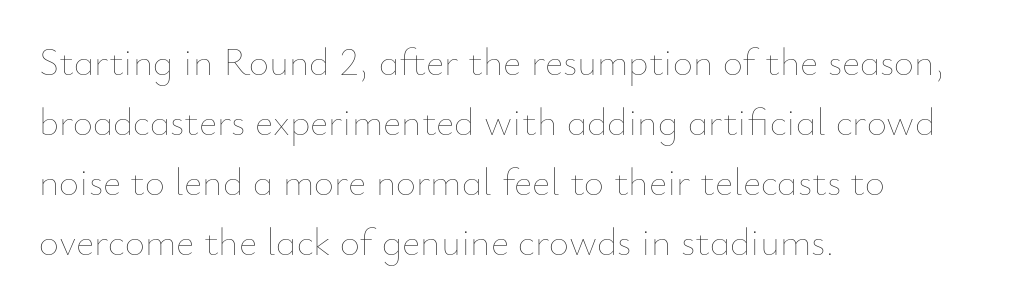
No italicization has been applied; the sample stays upright. Where is the straight margin? On the left. Descenders are the only things crossing below the line. Tracking here is standard; glyphs follow each other at the usual distance.
